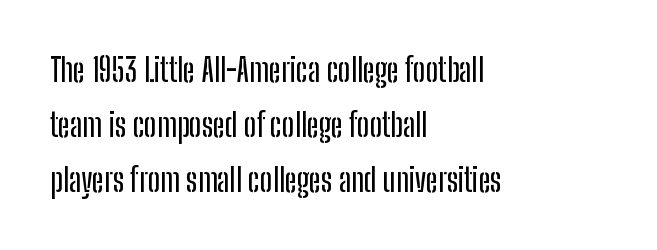
The image shows 32 px condensed sans-serif type, upright; set left-aligned, line spacing 1.72x, normal letter spacing, not underlined; low stroke contrast and a medium x-height.
